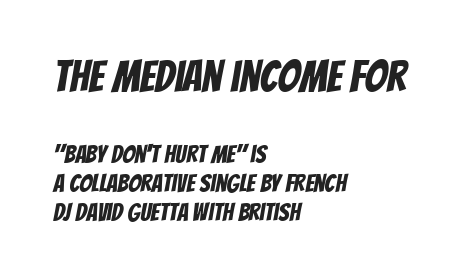
The image shows 44 px condensed sans-serif type; set left-aligned, line spacing 1.17x, normal letter spacing, not underlined; the first (top) block is 1.76x larger; low stroke contrast and a large x-height.
